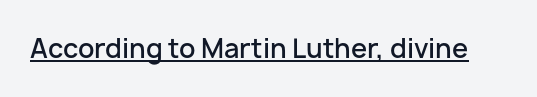
{"italic": "no", "bold": "semi", "underline": "yes", "letter_spacing": "normal", "letter_spacing_em": 0.0, "glyph_px": 26}
